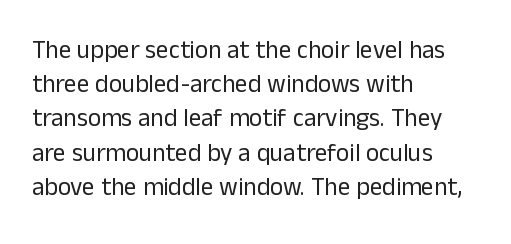
{"italic": "no", "bold": "no", "underline": "no", "align": "left", "line_spacing": "normal", "line_spacing_ratio": 1.37, "letter_spacing": "normal", "letter_spacing_em": 0.0, "glyph_px": 25}
